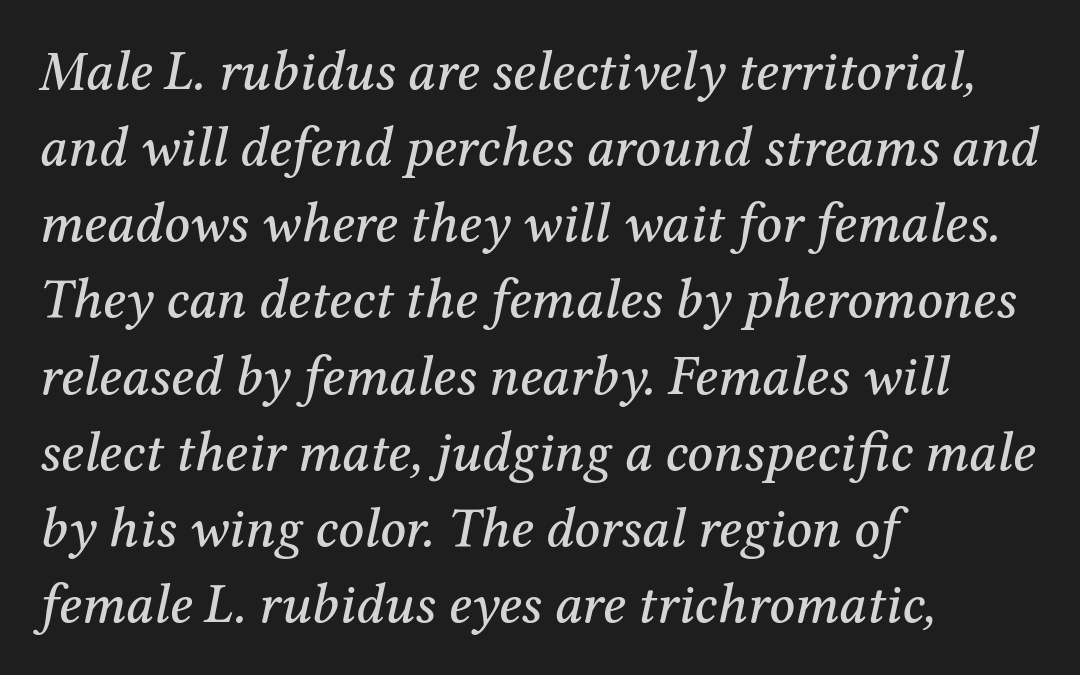
Letterform terminals end in serifs throughout the passage. The rag falls on the right side of this text block. Characters follow at the spacing the type designer built in. An italicized treatment has been applied to the whole sample.
